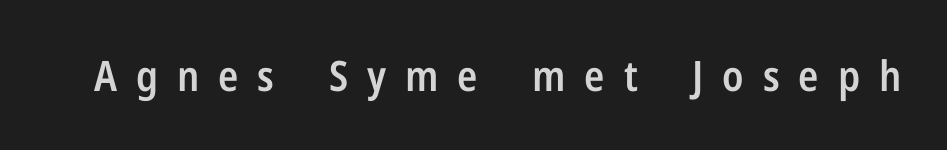
{"serif": "no", "italic": "no", "bold": "semi", "weight": "semibold", "width": "condensed", "stroke_contrast": "low", "x_height": "medium", "monospaced": "no", "underline": "no", "letter_spacing": "wide", "letter_spacing_em": 0.45, "glyph_px": 42}
